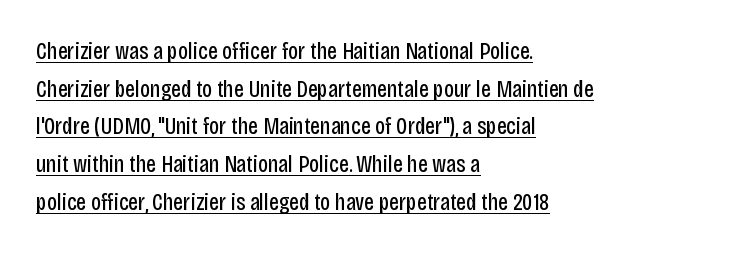
{"italic": "no", "bold": "no", "underline": "yes", "align": "left", "line_spacing": "normal", "line_spacing_ratio": 1.57, "letter_spacing": "normal", "letter_spacing_em": 0.0, "glyph_px": 24}
